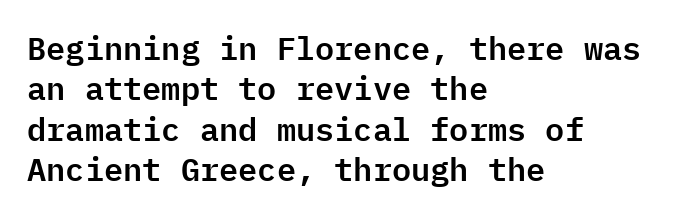
{"serif": "no", "italic": "no", "width": "normal", "stroke_contrast": "low", "x_height": "medium", "monospaced": "yes", "underline": "no", "align": "left", "line_spacing": "normal", "line_spacing_ratio": 1.26, "letter_spacing": "normal", "letter_spacing_em": 0.0, "glyph_px": 32}
